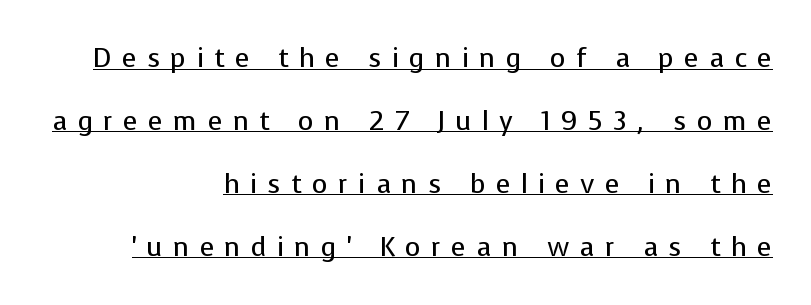
Q: Is the text bold? A: No.
Q: Is the text italic (slanted)? A: No, it is upright.
Q: Is the text underlined? A: Yes.
Q: How is the paragraph aligned? A: Right-aligned.
Q: Is the spacing between letters normal or unusually wide? A: Unusually wide.
Q: Is the spacing between lines tight, normal or loose? A: Loose.
